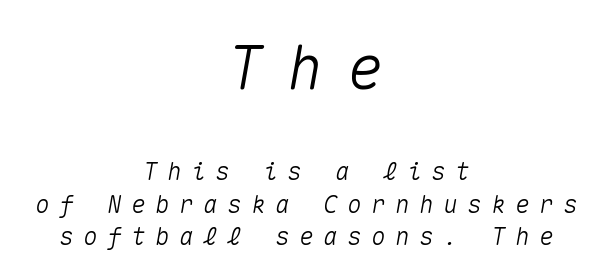
The image shows 60 px text type, italic (leaning right), monospaced; set centered, normal line spacing (1.34x), unusually wide letter spacing (+0.4 em), not underlined; the first (top) block is 2.5x larger; medium stroke contrast and a medium x-height.
